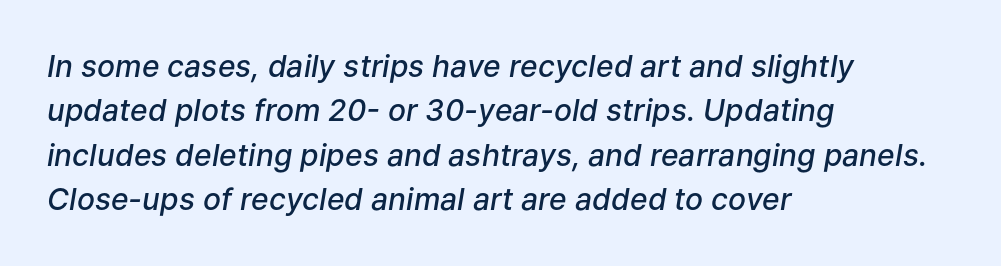
{"italic": "yes", "lean": "right", "slant_degrees": 9, "bold": "semi", "weight": "semibold", "width": "normal", "stroke_contrast": "low", "x_height": "medium", "monospaced": "no", "underline": "no", "align": "left", "line_spacing": "normal", "line_spacing_ratio": 1.48, "letter_spacing": "normal", "letter_spacing_em": 0.0, "glyph_px": 30}
